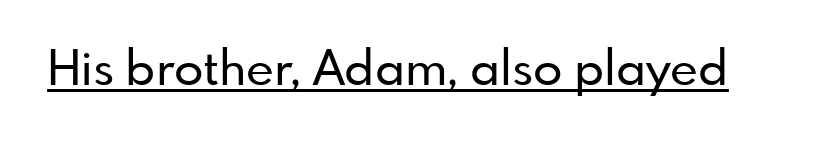
{"serif": "no", "italic": "no", "width": "normal", "stroke_contrast": "low", "x_height": "small", "monospaced": "no", "underline": "yes", "letter_spacing": "normal", "letter_spacing_em": 0.0, "glyph_px": 48}
